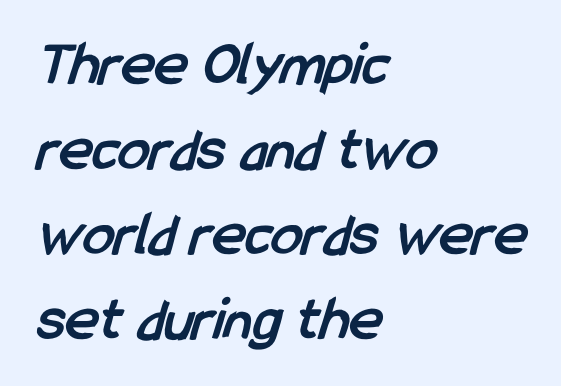
The image shows 63 px semibold, condensed sans-serif type; set left-aligned, normal line spacing (1.35x), normal letter spacing, not underlined; low stroke contrast and a medium x-height.
